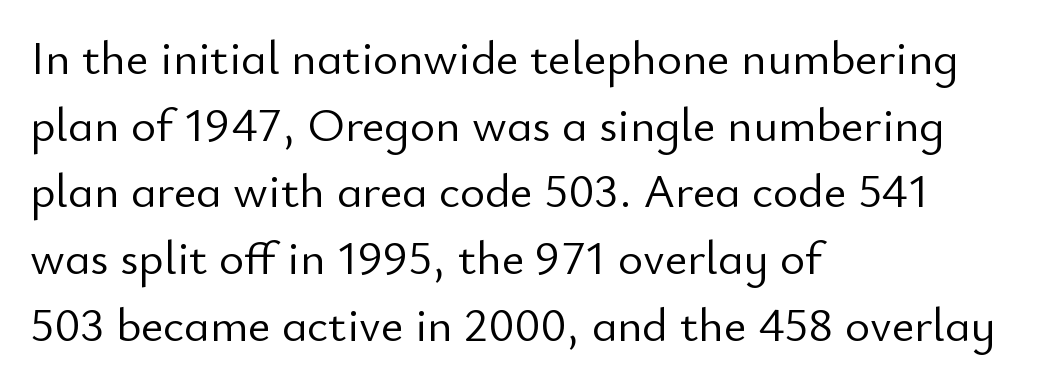
{"serif": "no", "italic": "no", "bold": "no", "weight": "light", "width": "normal", "stroke_contrast": "low", "x_height": "small", "monospaced": "no", "underline": "no", "align": "left", "line_spacing": "normal", "line_spacing_ratio": 1.39, "letter_spacing": "normal", "letter_spacing_em": 0.0, "glyph_px": 48}
